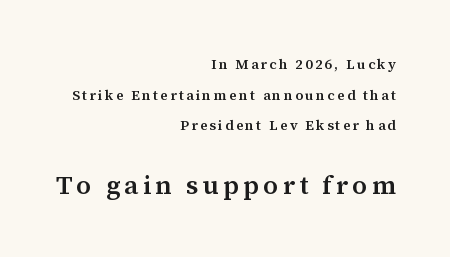
Q: Is the text bold? A: Semi-bold.
Q: Is the text italic (slanted)? A: No, it is upright.
Q: Is the text underlined? A: No.
Q: How is the paragraph aligned? A: Right-aligned.
Q: Is the spacing between lines tight, normal or loose? A: Loose.
Q: Which block of text is set in a larger size, the first (top) or the second (bottom)? A: The second (bottom) one.
